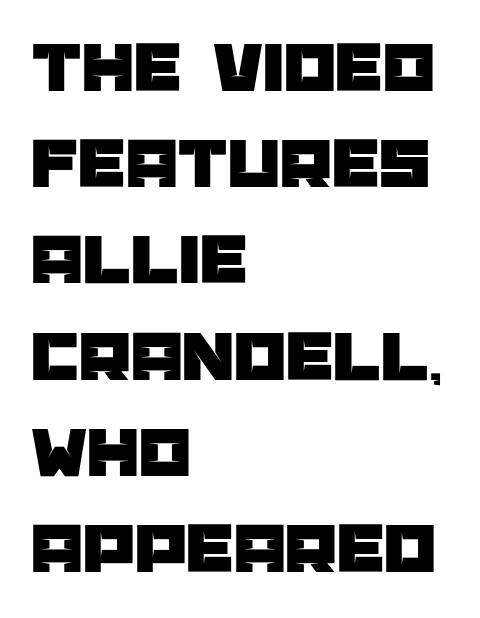
Letter spacing: default. Posture: upright roman. If you drew a ruler down the left edge, every line would touch it. No feet cap the strokes, marking this as sans-serif type. Spacing verdict: proportional, widths tailored to each character. Whoever set this chose a conventional vertical rhythm.
